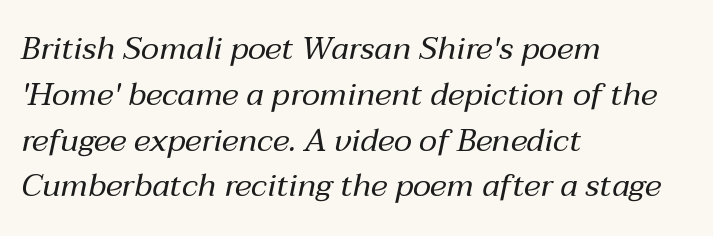
Q: Is the text bold? A: No.
Q: Is the text italic (slanted)? A: Yes, it leans right by about 12 degrees.
Q: Is the text underlined? A: No.
Q: How is the paragraph aligned? A: Left-aligned.
Q: Is the spacing between letters normal or unusually wide? A: Normal.
Q: Is the spacing between lines tight, normal or loose? A: Normal.
Q: Width (condensed, normal, or wide)? A: Normal.
Q: Stroke contrast? A: Medium.
Q: x-height? A: Medium.
Q: Monospaced? A: No.
